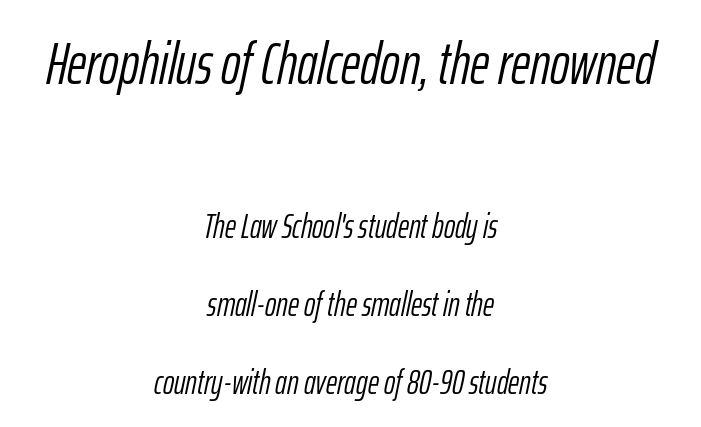
Weight: not bold — regular or lighter. These lines stand farther apart than default settings would place them. An italicized treatment has been applied to the whole sample. Check the space under the baseline: it is left empty.
